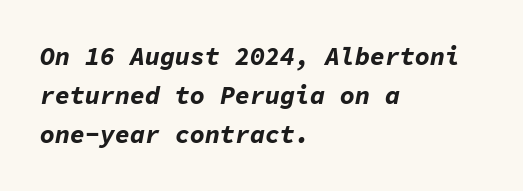
The image shows 25 px bold type, italic (leaning right); set left-aligned, normal line spacing (1.57x), normal letter spacing, not underlined.
